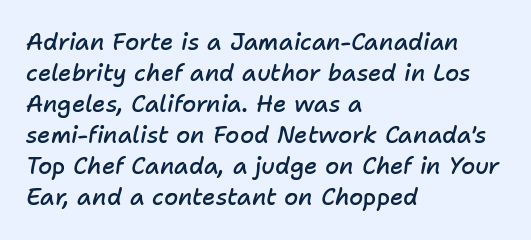
The image shows 23 px text type, italic (leaning right); set left-aligned, normal line spacing (1.35x), normal letter spacing, not underlined.
